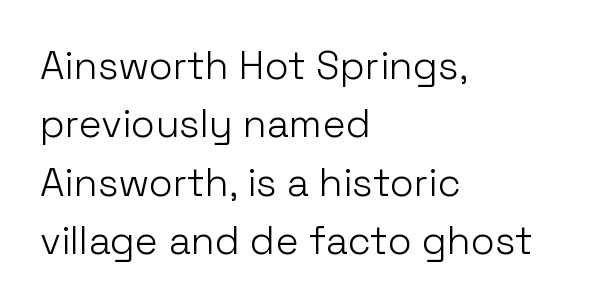
Characters remain perfectly vertical along every line. Classification — sans serif. These lines stack with their left ends in a neat column. A clean baseline with only descenders dipping below it. No extra ink here — the face is not bold. Do the characters align in a grid? No, the font is proportional.
